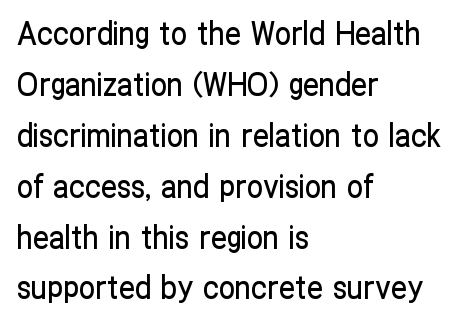
Q: Is the text italic (slanted)? A: No, it is upright.
Q: Is the typeface a serif or a sans-serif typeface? A: Sans-serif.
Q: Is the text underlined? A: No.
Q: How is the paragraph aligned? A: Left-aligned.
Q: Is the spacing between letters normal or unusually wide? A: Normal.
Q: Is the spacing between lines tight, normal or loose? A: Normal.
Q: Width (condensed, normal, or wide)? A: Condensed.
Q: Stroke contrast? A: Low.
Q: x-height? A: Medium.
Q: Monospaced? A: No.
